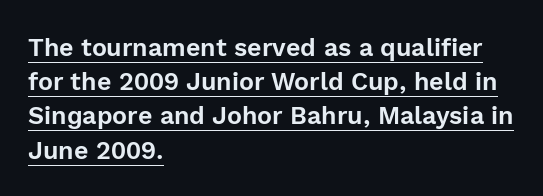
Q: Is the text italic (slanted)? A: No, it is upright.
Q: Is the text underlined? A: Yes.
Q: How is the paragraph aligned? A: Left-aligned.
Q: Is the spacing between letters normal or unusually wide? A: Normal.
Q: Is the spacing between lines tight, normal or loose? A: Normal.
